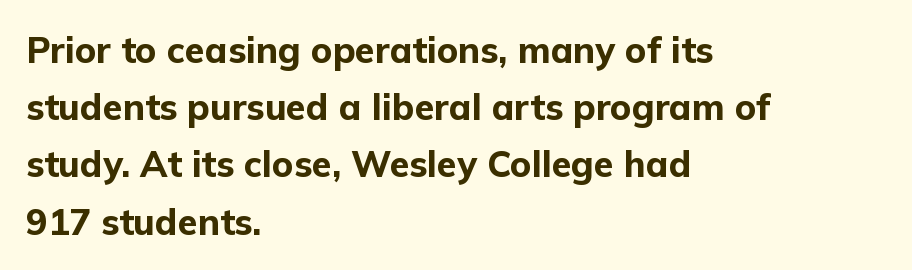
{"serif": "no", "italic": "no", "bold": "yes", "weight": "bold", "width": "normal", "stroke_contrast": "low", "x_height": "medium", "monospaced": "no", "underline": "no", "align": "left", "line_spacing": "normal", "line_spacing_ratio": 1.59, "letter_spacing": "normal", "letter_spacing_em": 0.0, "glyph_px": 36}
